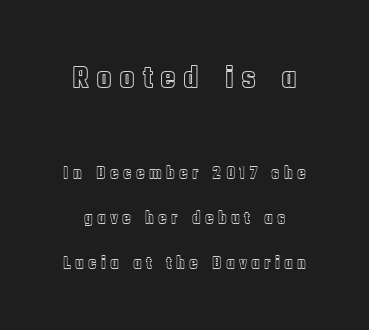
Q: Is the text italic (slanted)? A: No, it is upright.
Q: Is the text underlined? A: No.
Q: Is the spacing between letters normal or unusually wide? A: Unusually wide.
Q: Is the spacing between lines tight, normal or loose? A: Loose.
Q: Which block of text is set in a larger size, the first (top) or the second (bottom)? A: The first (top) one.
Q: Width (condensed, normal, or wide)? A: Condensed.
Q: x-height? A: Large.
Q: Monospaced? A: No.
